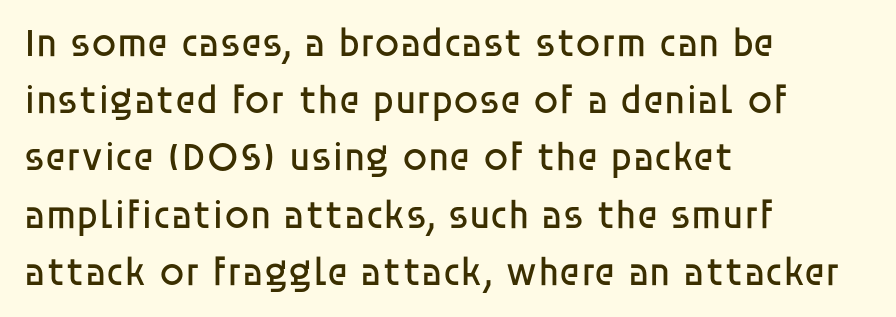
Q: Is the text bold? A: No.
Q: Is the text italic (slanted)? A: No, it is upright.
Q: Is the typeface a serif or a sans-serif typeface? A: Sans-serif.
Q: Is the text underlined? A: No.
Q: How is the paragraph aligned? A: Left-aligned.
Q: Is the spacing between letters normal or unusually wide? A: Normal.
Q: Is the spacing between lines tight, normal or loose? A: Normal.
Q: Width (condensed, normal, or wide)? A: Normal.
Q: Stroke contrast? A: Low.
Q: x-height? A: Large.
Q: Monospaced? A: No.
